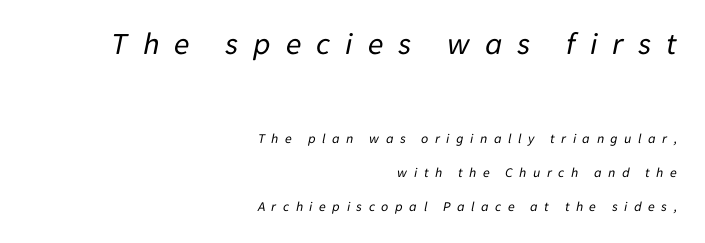
Loose tracking; the words dissolve into strings of separated letters. Here the designer chose a conventional face with non-uniform glyph widths. Does the lettering tilt? It does — this is italic. Right-aligned paragraph, ragged on the left. The string is rendered with underlining switched off. The weight tops out at a normal text grade.
